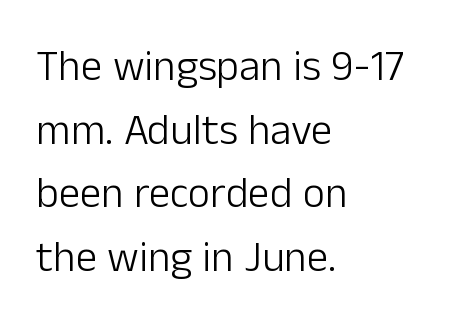
Q: Is the text bold? A: No.
Q: Is the text italic (slanted)? A: No, it is upright.
Q: Is the typeface a serif or a sans-serif typeface? A: Sans-serif.
Q: Is the text underlined? A: No.
Q: How is the paragraph aligned? A: Left-aligned.
Q: Is the spacing between letters normal or unusually wide? A: Normal.
Q: Is the spacing between lines tight, normal or loose? A: Normal.
Q: Width (condensed, normal, or wide)? A: Normal.
Q: Stroke contrast? A: Low.
Q: x-height? A: Medium.
Q: Monospaced? A: No.
